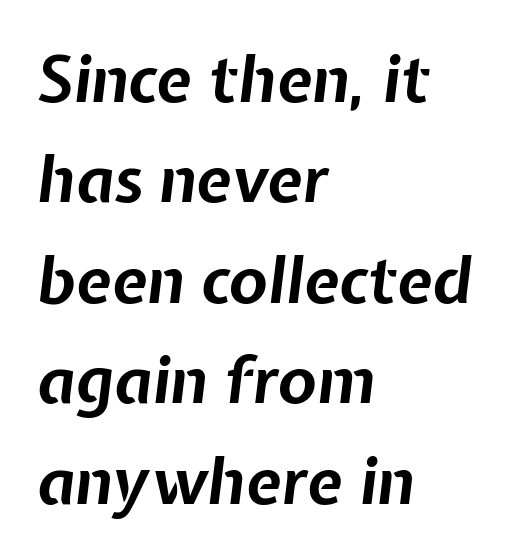
Bold? Absolutely — the strokes are thick and heavy. Is the letter spacing exaggerated? No — it looks like the ordinary default. Compared with ordinary roman type, these characters are visibly tilted. Each letter keeps its own natural width here, so spacing adapts to shape. Casual observation: everything's shoved over to the left. Plain, unruled lines of type.
